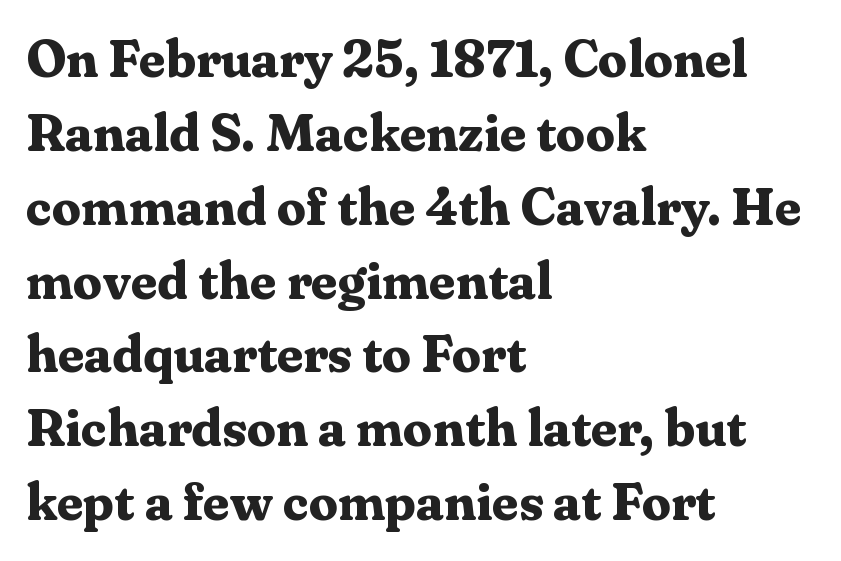
The image shows 52 px bold serif type, upright; set left-aligned, normal line spacing (1.42x), normal letter spacing, not underlined; medium stroke contrast and a medium x-height.
